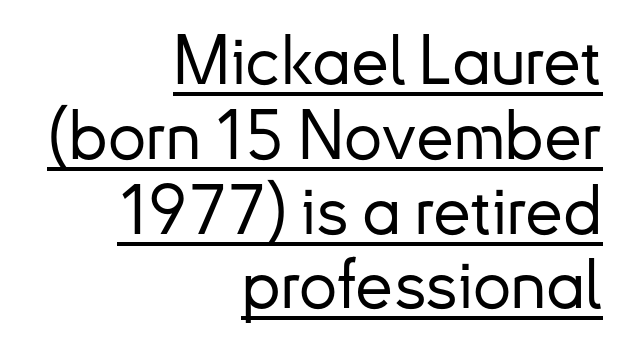
Q: Is the text italic (slanted)? A: No, it is upright.
Q: Is the typeface a serif or a sans-serif typeface? A: Sans-serif.
Q: Is the text underlined? A: Yes.
Q: How is the paragraph aligned? A: Right-aligned.
Q: Is the spacing between letters normal or unusually wide? A: Normal.
Q: Is the spacing between lines tight, normal or loose? A: Tight.
Q: Width (condensed, normal, or wide)? A: Normal.
Q: Stroke contrast? A: Low.
Q: x-height? A: Small.
Q: Monospaced? A: No.
